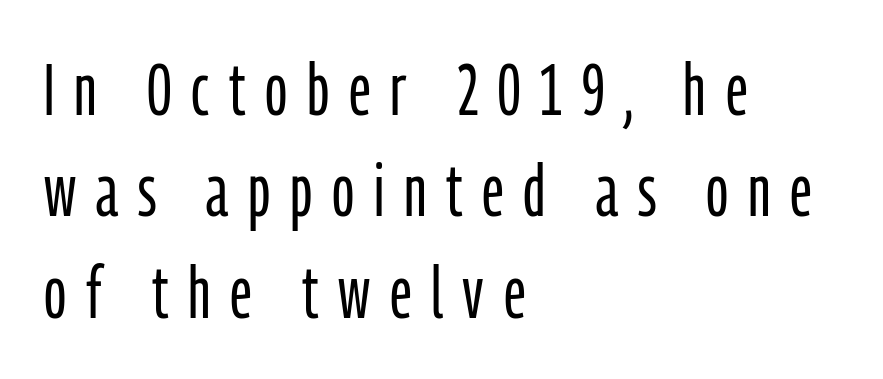
Q: Is the text bold? A: No.
Q: Is the text italic (slanted)? A: No, it is upright.
Q: Is the typeface a serif or a sans-serif typeface? A: Sans-serif.
Q: Is the text underlined? A: No.
Q: How is the paragraph aligned? A: Left-aligned.
Q: Is the spacing between letters normal or unusually wide? A: Unusually wide.
Q: Is the spacing between lines tight, normal or loose? A: Normal.
Q: Width (condensed, normal, or wide)? A: Condensed.
Q: Stroke contrast? A: Low.
Q: x-height? A: Medium.
Q: Monospaced? A: No.
